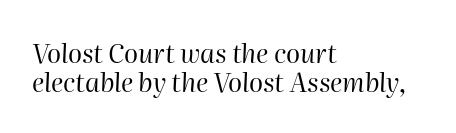
Caption: face not bold, strokes unweighted. Observe the ordinary spacing: letters are neighbours, not strangers. Cramped leading. Observe the lean: these are italic letterforms.
